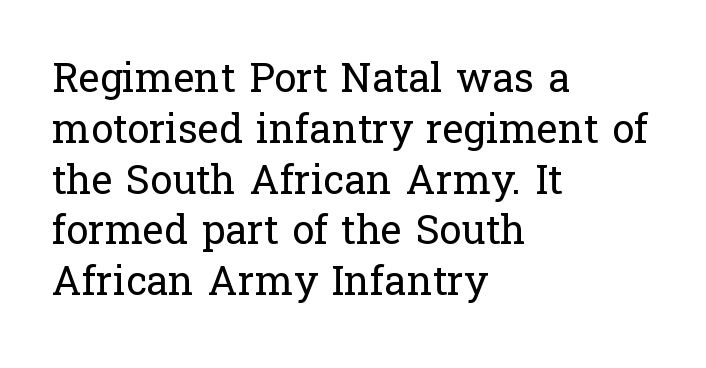
Q: Is the text bold? A: No.
Q: Is the text italic (slanted)? A: No, it is upright.
Q: Is the typeface a serif or a sans-serif typeface? A: Serif.
Q: Is the text underlined? A: No.
Q: How is the paragraph aligned? A: Left-aligned.
Q: Is the spacing between letters normal or unusually wide? A: Normal.
Q: Is the spacing between lines tight, normal or loose? A: Normal.
Q: Width (condensed, normal, or wide)? A: Normal.
Q: Stroke contrast? A: Low.
Q: x-height? A: Medium.
Q: Monospaced? A: No.
